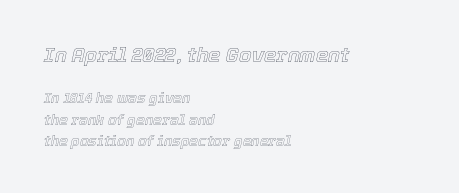
Q: Is the text italic (slanted)? A: Yes, it leans right by about 12 degrees.
Q: Is the text underlined? A: No.
Q: How is the paragraph aligned? A: Left-aligned.
Q: Is the spacing between letters normal or unusually wide? A: Normal.
Q: Is the spacing between lines tight, normal or loose? A: Normal.
Q: Which block of text is set in a larger size, the first (top) or the second (bottom)? A: The first (top) one.
